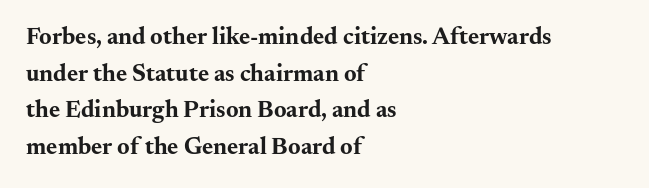
Q: Is the text bold? A: Yes.
Q: Is the text italic (slanted)? A: No, it is upright.
Q: Is the text underlined? A: No.
Q: How is the paragraph aligned? A: Left-aligned.
Q: Is the spacing between letters normal or unusually wide? A: Normal.
Q: Is the spacing between lines tight, normal or loose? A: Normal.
